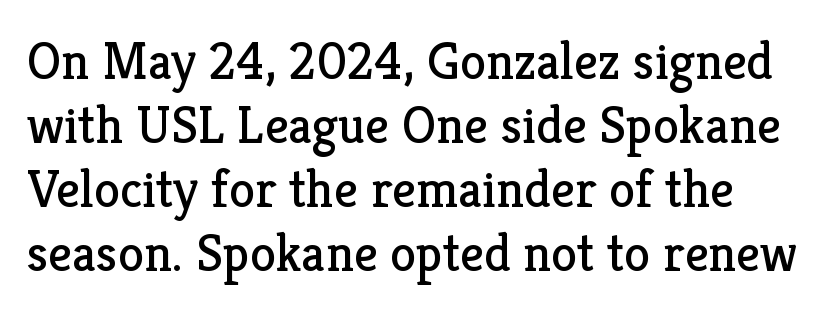
Q: Is the text bold? A: No.
Q: Is the text italic (slanted)? A: No, it is upright.
Q: Is the typeface a serif or a sans-serif typeface? A: Serif.
Q: Is the text underlined? A: No.
Q: Is the spacing between letters normal or unusually wide? A: Normal.
Q: Width (condensed, normal, or wide)? A: Normal.
Q: Stroke contrast? A: Low.
Q: x-height? A: Medium.
Q: Monospaced? A: No.
